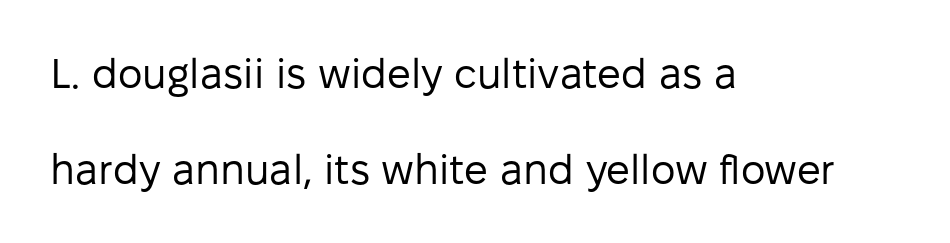
The foot of each line stays bare and open. The characters are drawn with everyday or finer stroke widths. What kind of face is this? One without serifs — a sans. Here the designer chose a conventional face with non-uniform glyph widths. Baseline-to-baseline distance is far greater than the letter height.
